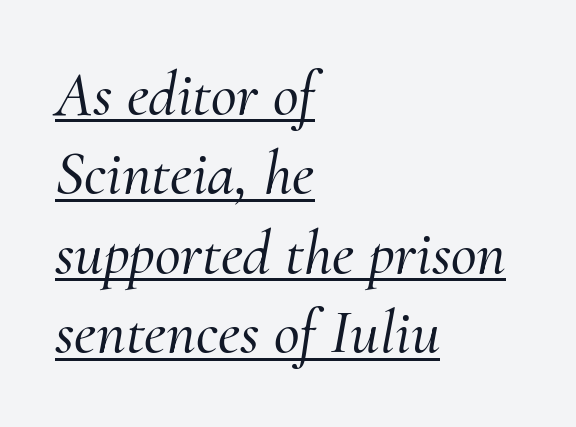
The image shows 63 px serif type, italic (leaning right); set left-aligned, normal line spacing (1.26x), normal letter spacing, underlined; medium stroke contrast and a small x-height.
